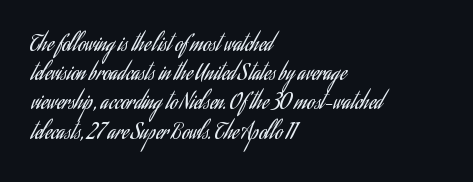
Tracking here is standard; glyphs follow each other at the usual distance. Heft: none added — not bold. These lines are set flush left with a ragged right edge. Has an underline been added? It has not.
